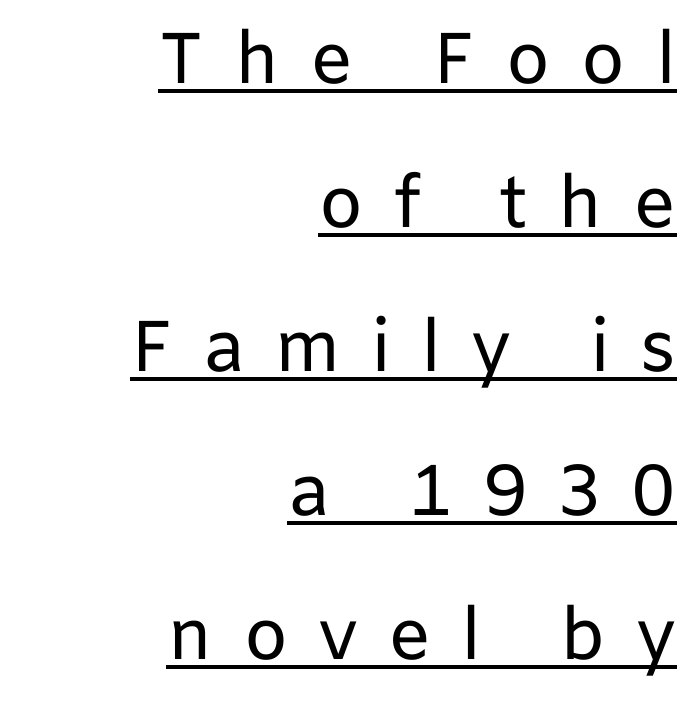
Q: Is the text bold? A: No.
Q: Is the text italic (slanted)? A: No, it is upright.
Q: Is the typeface a serif or a sans-serif typeface? A: Sans-serif.
Q: Is the text underlined? A: Yes.
Q: How is the paragraph aligned? A: Right-aligned.
Q: Is the spacing between letters normal or unusually wide? A: Unusually wide.
Q: Is the spacing between lines tight, normal or loose? A: Loose.
Q: Width (condensed, normal, or wide)? A: Normal.
Q: Stroke contrast? A: Low.
Q: x-height? A: Medium.
Q: Monospaced? A: No.
